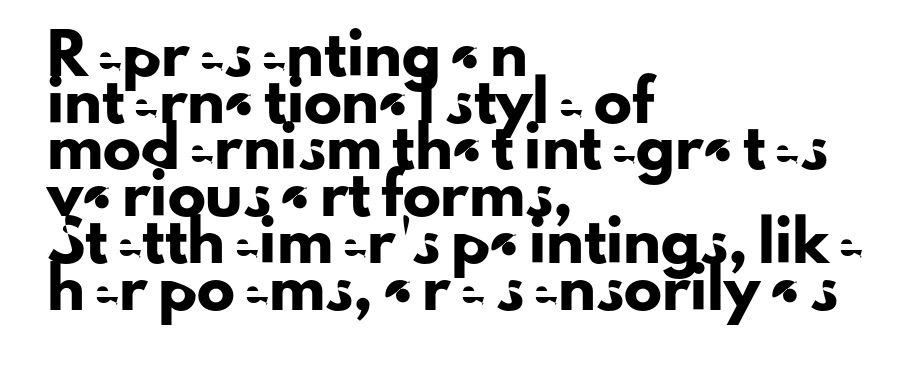
The designer went with a sans here, leaving each stem footless. Short and long lines alike share a common starting point at left. Standard letterfit; no display-style spreading of the glyphs. The typography opts for an upright posture over an oblique one. You could not count columns in this text — the font is proportionally spaced.
